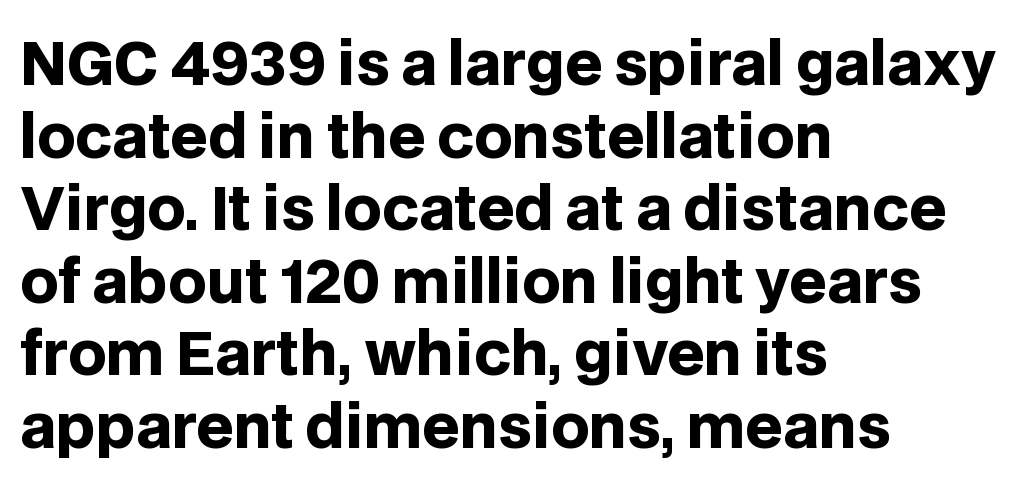
The image shows 59 px heavy sans-serif type, upright; set left-aligned, line spacing 1.23x, normal letter spacing, not underlined; low stroke contrast and a large x-height.
